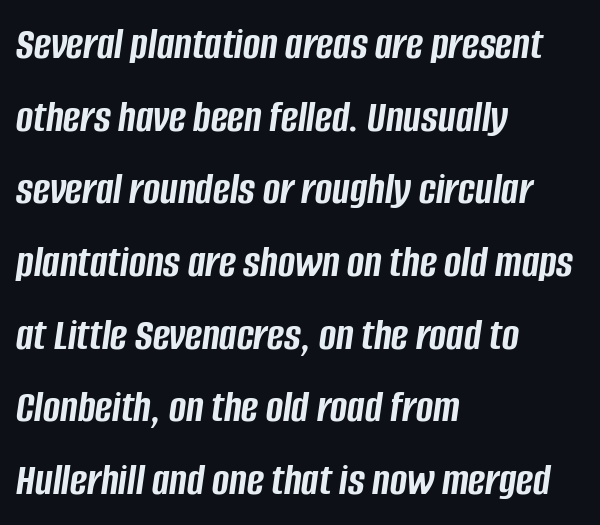
The image shows 46 px semibold, condensed type, italic (leaning right); set left-aligned, normal line spacing (1.58x), normal letter spacing, not underlined; low stroke contrast and a large x-height.
